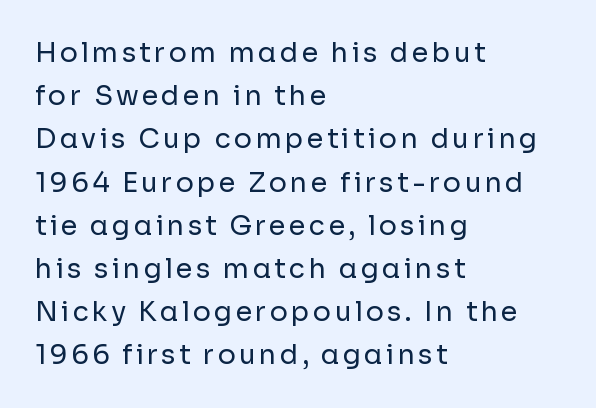
The image shows 27 px text type, upright; set left-aligned, normal line spacing (1.6x), not underlined.
